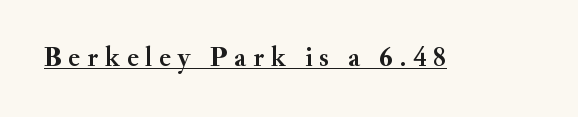
Q: Is the text bold? A: Yes.
Q: Is the text italic (slanted)? A: No, it is upright.
Q: Is the typeface a serif or a sans-serif typeface? A: Serif.
Q: Is the text underlined? A: Yes.
Q: Is the spacing between letters normal or unusually wide? A: Unusually wide.
Q: Width (condensed, normal, or wide)? A: Normal.
Q: Stroke contrast? A: Medium.
Q: x-height? A: Small.
Q: Monospaced? A: No.
